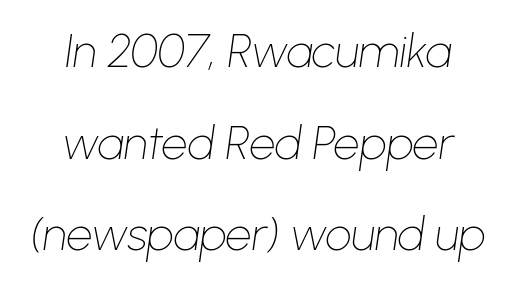
The image shows 46 px thin type, italic (leaning right); set centered, loose line spacing (1.99x), normal letter spacing, not underlined; low stroke contrast and a medium x-height.
